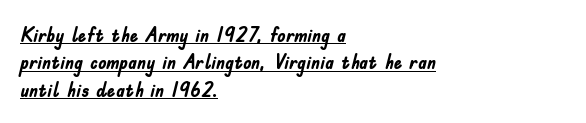
{"bold": "yes", "underline": "yes", "align": "left", "line_spacing": "normal", "line_spacing_ratio": 1.3, "letter_spacing": "normal", "letter_spacing_em": 0.0, "glyph_px": 21}
